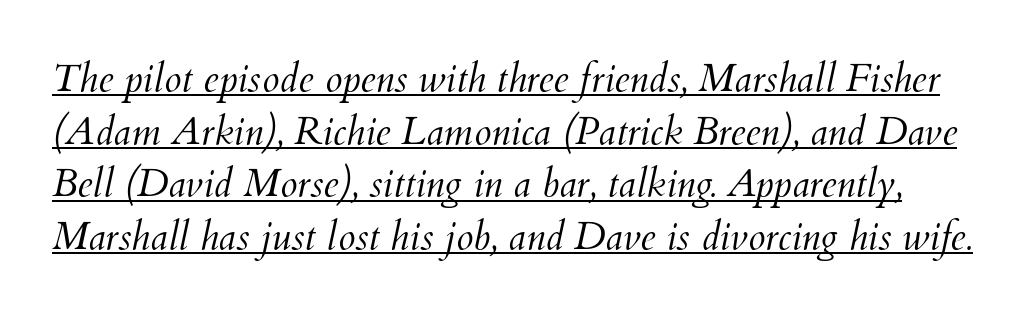
{"italic": "yes", "lean": "right", "slant_degrees": 12, "bold": "no", "weight": "light", "width": "normal", "stroke_contrast": "medium", "x_height": "small", "monospaced": "no", "underline": "yes", "line_spacing": "normal", "line_spacing_ratio": 1.35, "letter_spacing": "normal", "letter_spacing_em": 0.0, "glyph_px": 39}
